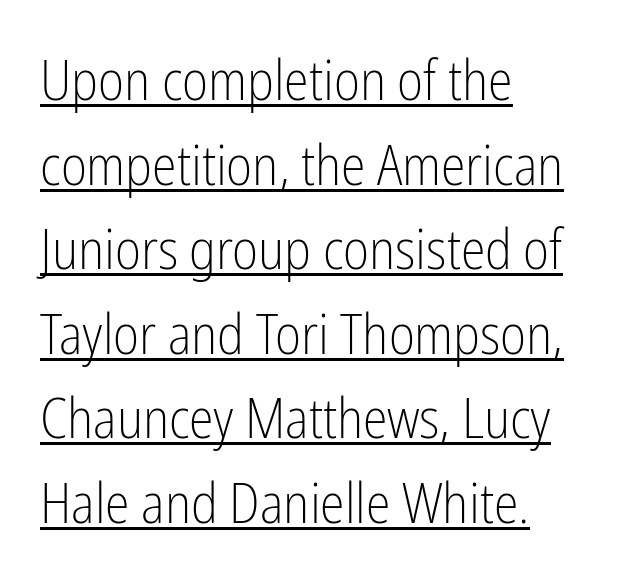
Q: Is the text bold? A: No.
Q: Is the text italic (slanted)? A: No, it is upright.
Q: Is the typeface a serif or a sans-serif typeface? A: Sans-serif.
Q: Is the text underlined? A: Yes.
Q: How is the paragraph aligned? A: Left-aligned.
Q: Is the spacing between letters normal or unusually wide? A: Normal.
Q: Is the spacing between lines tight, normal or loose? A: Normal.
Q: Width (condensed, normal, or wide)? A: Condensed.
Q: Stroke contrast? A: Low.
Q: x-height? A: Medium.
Q: Monospaced? A: No.
